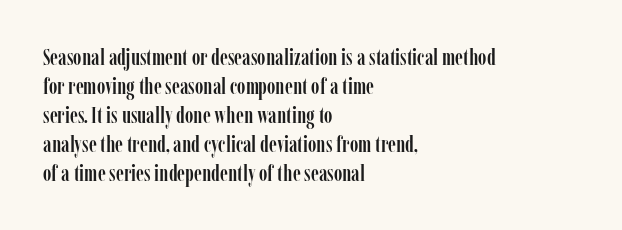
Q: Is the text italic (slanted)? A: No, it is upright.
Q: Is the text underlined? A: No.
Q: How is the paragraph aligned? A: Left-aligned.
Q: Is the spacing between letters normal or unusually wide? A: Normal.
Q: Is the spacing between lines tight, normal or loose? A: Normal.
